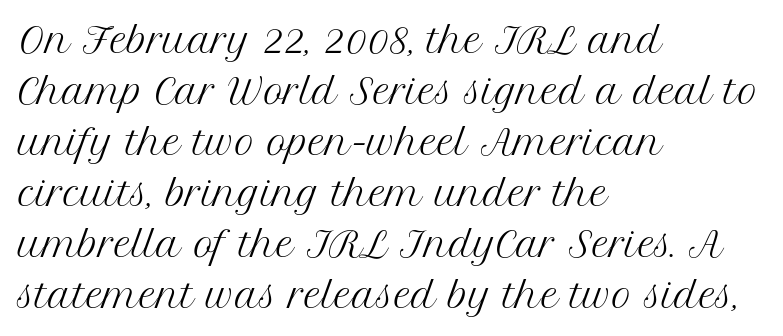
{"bold": "no", "weight": "regular", "width": "normal", "stroke_contrast": "medium", "x_height": "medium", "monospaced": "no", "underline": "no", "align": "left", "line_spacing": "normal", "line_spacing_ratio": 1.5, "letter_spacing": "normal", "letter_spacing_em": 0.0, "glyph_px": 34}
